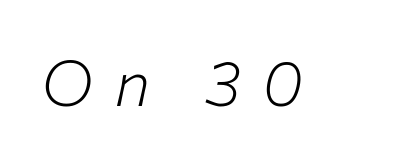
{"italic": "yes", "lean": "right", "slant_degrees": 12, "bold": "no", "weight": "light", "width": "normal", "stroke_contrast": "low", "x_height": "medium", "monospaced": "no", "underline": "no", "letter_spacing": "wide", "letter_spacing_em": 0.34, "glyph_px": 63}
